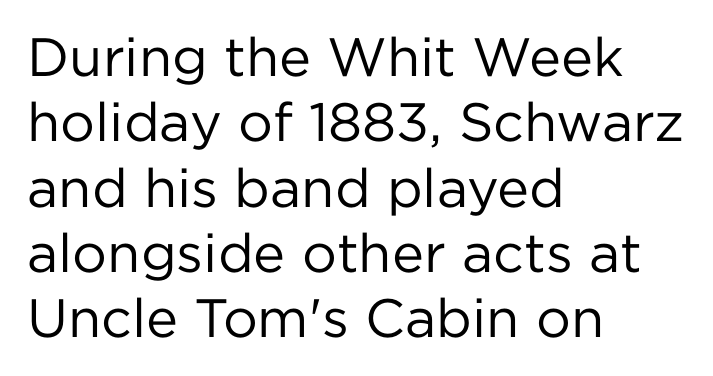
Q: Is the text bold? A: No.
Q: Is the text italic (slanted)? A: No, it is upright.
Q: Is the typeface a serif or a sans-serif typeface? A: Sans-serif.
Q: Is the text underlined? A: No.
Q: How is the paragraph aligned? A: Left-aligned.
Q: Is the spacing between letters normal or unusually wide? A: Normal.
Q: Width (condensed, normal, or wide)? A: Normal.
Q: Stroke contrast? A: Low.
Q: x-height? A: Medium.
Q: Monospaced? A: No.
